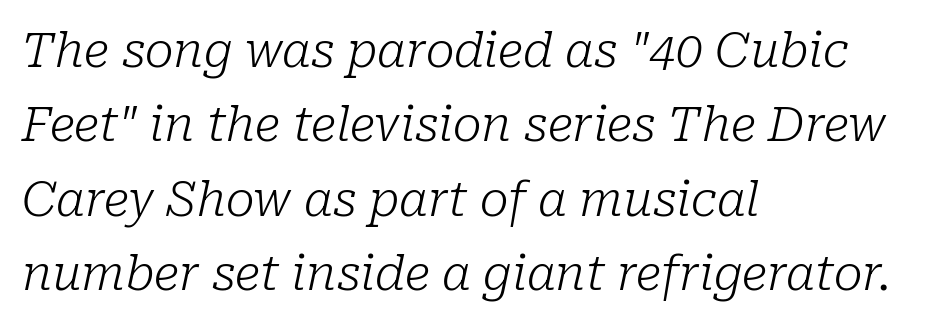
The image shows 48 px light serif type, italic (leaning right); set left-aligned, normal line spacing (1.55x), normal letter spacing, not underlined; low stroke contrast and a medium x-height.
